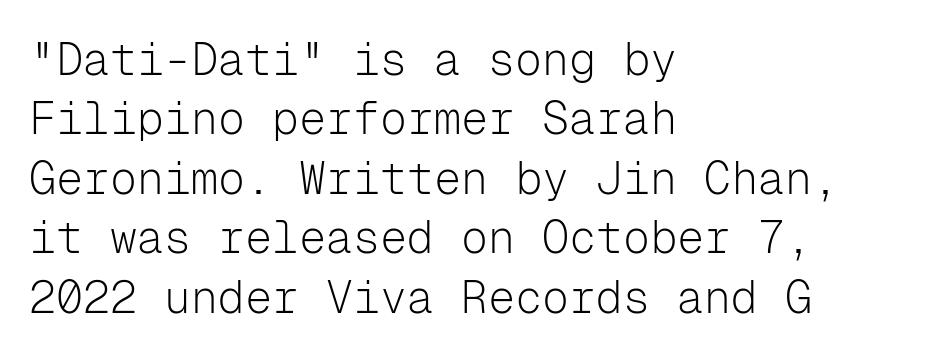
{"serif": "no", "italic": "no", "bold": "no", "weight": "light", "width": "normal", "stroke_contrast": "low", "x_height": "medium", "monospaced": "yes", "underline": "no", "align": "left", "line_spacing": "normal", "line_spacing_ratio": 1.32, "letter_spacing": "normal", "letter_spacing_em": 0.0, "glyph_px": 45}
